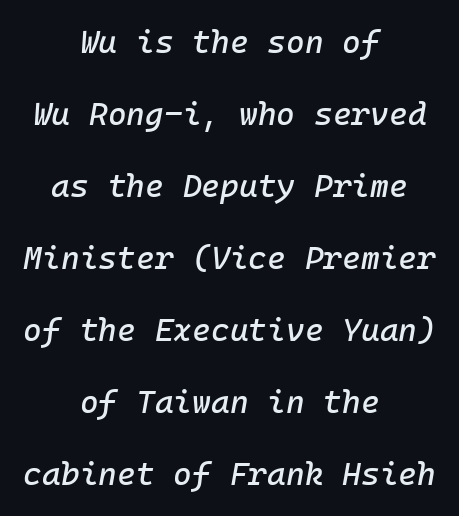
Each row of text sits above clean, open space. Rows of type keep a wide berth in the vertical direction. Words appear dense and cohesive because spacing is normal. It's the slanting kind of type. These lines are centered, leaving both edges ragged.
